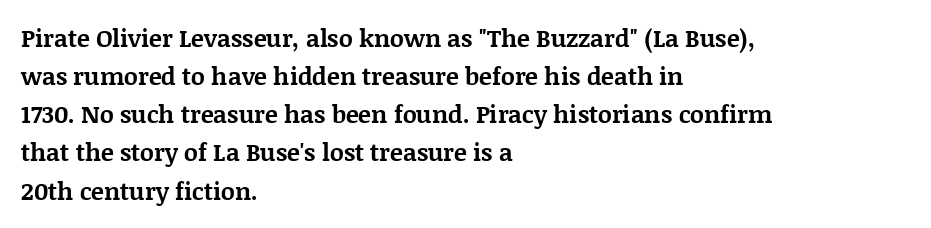
Any mark beneath the type? The region is blank. The letters stand upright; this is a roman face. The type is set solid horizontally, with unmodified tracking. Which margin do the lines hug? The left one — the right edge is uneven. The rendering uses a bold face; every stroke is thick and dark.
